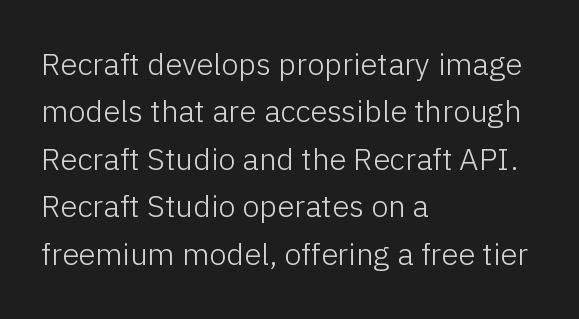
The space directly below the letters is spotless. Regular leading. The font sits on the lighter half of the weight spectrum, regular included. The letters stand straight up with perfectly vertical stems.
